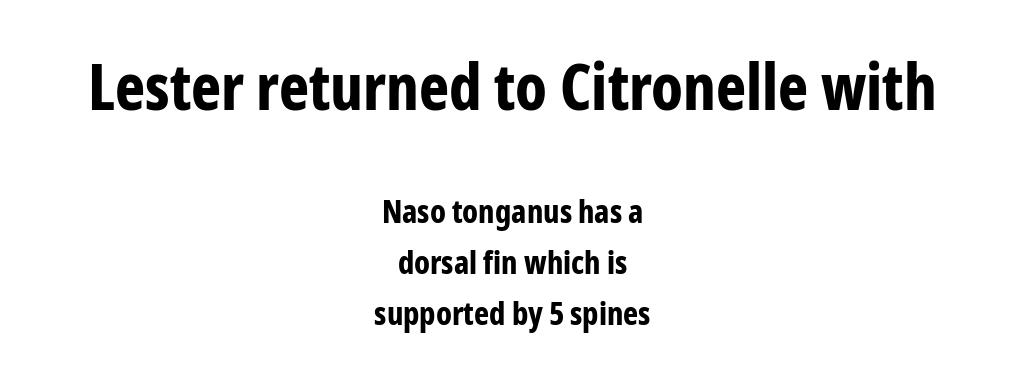
Q: Is the text bold? A: Yes.
Q: Is the text italic (slanted)? A: No, it is upright.
Q: Is the typeface a serif or a sans-serif typeface? A: Sans-serif.
Q: Is the text underlined? A: No.
Q: How is the paragraph aligned? A: Centered.
Q: Is the spacing between letters normal or unusually wide? A: Normal.
Q: Is the spacing between lines tight, normal or loose? A: Normal.
Q: Which block of text is set in a larger size, the first (top) or the second (bottom)? A: The first (top) one.
Q: Width (condensed, normal, or wide)? A: Condensed.
Q: Stroke contrast? A: Low.
Q: x-height? A: Medium.
Q: Monospaced? A: No.
